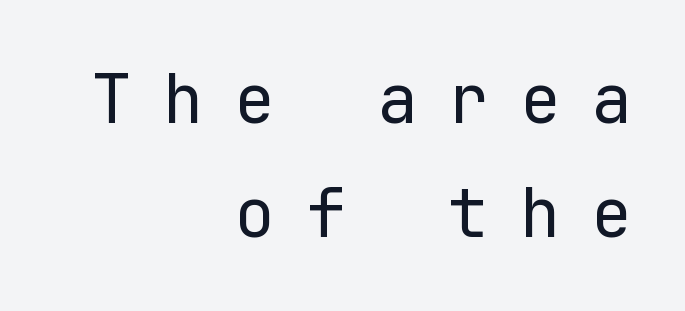
{"serif": "no", "italic": "no", "bold": "no", "weight": "regular", "width": "normal", "stroke_contrast": "low", "x_height": "medium", "monospaced": "yes", "underline": "no", "align": "right", "line_spacing": "normal", "line_spacing_ratio": 1.67, "letter_spacing": "wide", "letter_spacing_em": 0.45, "glyph_px": 68}
